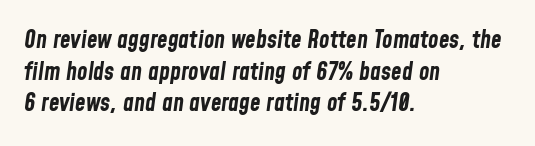
{"italic": "yes", "lean": "right", "slant_degrees": 8, "bold": "yes", "underline": "no", "align": "left", "line_spacing": "normal", "line_spacing_ratio": 1.32, "letter_spacing": "normal", "letter_spacing_em": 0.0, "glyph_px": 24}
